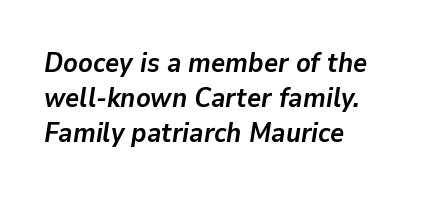
The image shows 27 px bold type, italic (leaning right); set left-aligned, normal line spacing (1.3x), normal letter spacing, not underlined.
